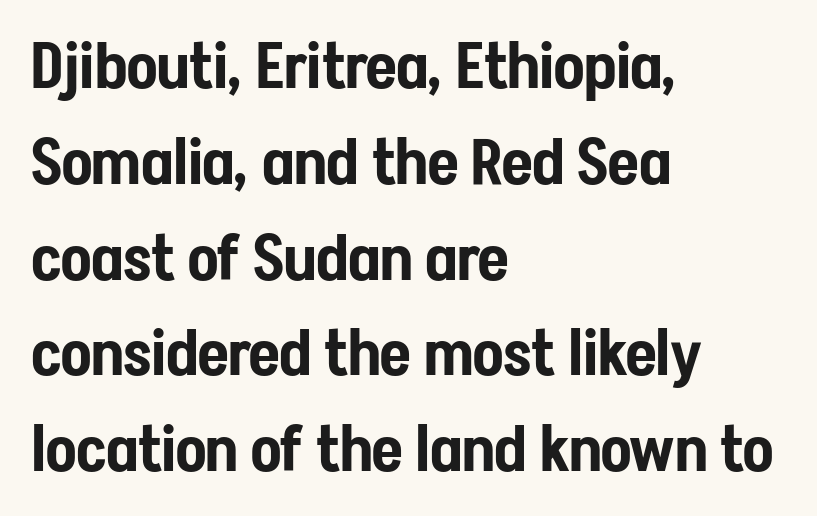
A typesetter would call this proportional, since set widths differ per character. Line starts are locked; line ends wander. Look at the bottom of the vertical strokes: they stop flat, with no serifs. A typesetter would mark this as roman, not italic. Underlining? Definitely not there.
